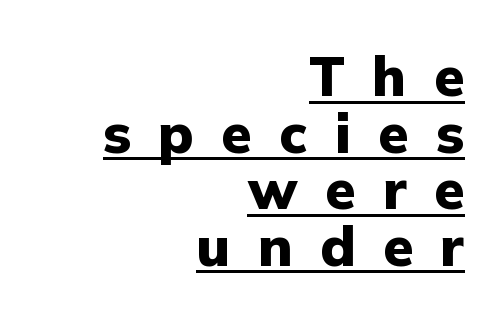
The image shows 55 px heavy sans-serif type, upright; set right-aligned, tight line spacing (1.03x), unusually wide letter spacing (+0.5 em), underlined; low stroke contrast and a medium x-height.
